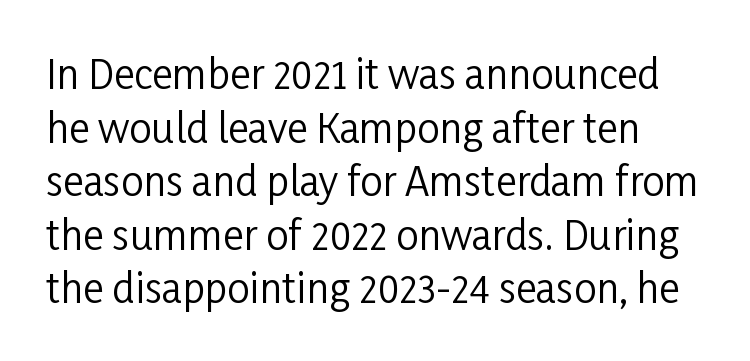
{"serif": "no", "italic": "no", "bold": "no", "weight": "regular", "width": "condensed", "stroke_contrast": "low", "x_height": "medium", "monospaced": "no", "underline": "no", "line_spacing": "normal", "line_spacing_ratio": 1.34, "letter_spacing": "normal", "letter_spacing_em": 0.0, "glyph_px": 40}
